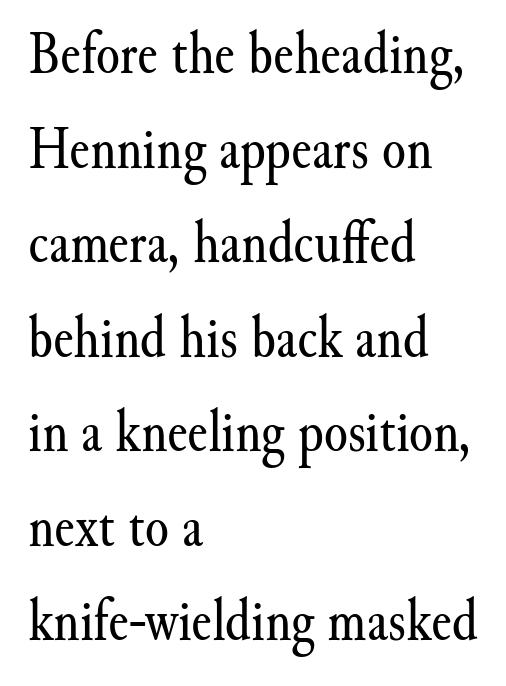
{"serif": "yes", "italic": "no", "bold": "no", "weight": "regular", "width": "normal", "stroke_contrast": "medium", "x_height": "small", "monospaced": "no", "underline": "no", "align": "left", "line_spacing": "normal", "line_spacing_ratio": 1.55, "letter_spacing": "normal", "letter_spacing_em": 0.0, "glyph_px": 61}
